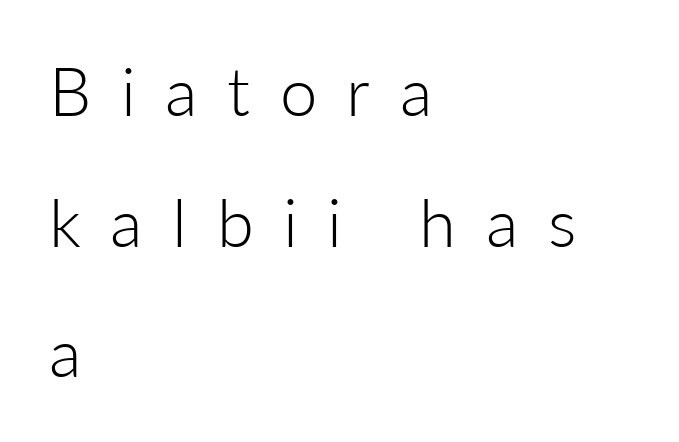
The image shows 67 px light sans-serif type, upright; set left-aligned, loose line spacing (1.95x), unusually wide letter spacing (+0.44 em), not underlined; low stroke contrast and a medium x-height.
